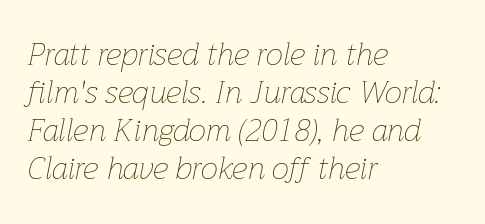
Counters stay open thanks to moderate or lighter strokes. Quick note: underline off. Tracking here is standard; glyphs follow each other at the usual distance. These lines are set flush left with a ragged right edge.
